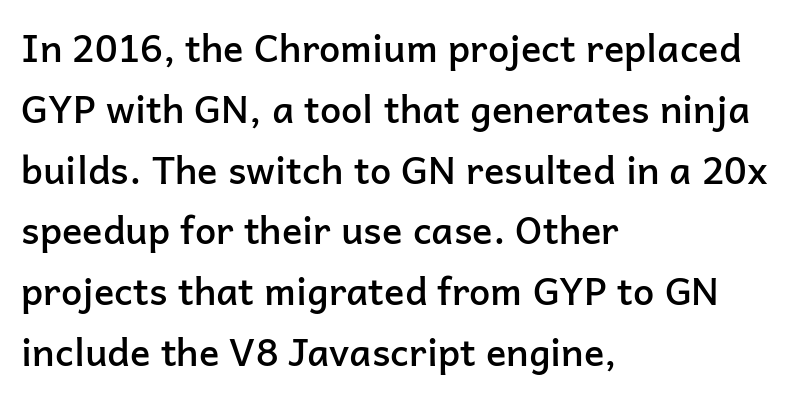
The image shows 38 px semibold sans-serif type, upright; set left-aligned, normal line spacing (1.6x), normal letter spacing, not underlined; low stroke contrast and a medium x-height.
